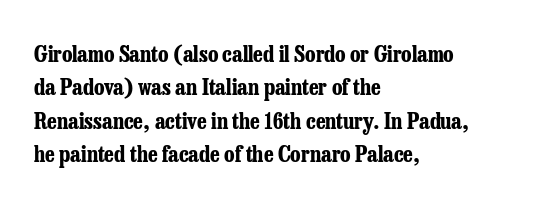
The strip under each line holds only bare page. Between one letter and the next there's only the usual sliver of space. Is there any slant? The stems are plumb. Plenty of ink on the page — the face is bold. Leading matches the norm, producing a regular column.
